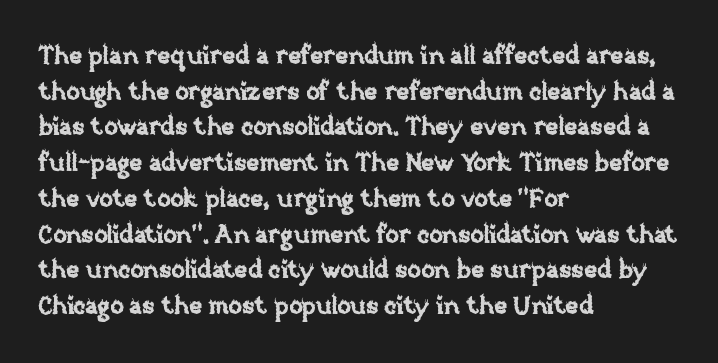
Q: Is the text italic (slanted)? A: No, it is upright.
Q: Is the text underlined? A: No.
Q: How is the paragraph aligned? A: Left-aligned.
Q: Is the spacing between letters normal or unusually wide? A: Normal.
Q: Is the spacing between lines tight, normal or loose? A: Normal.
